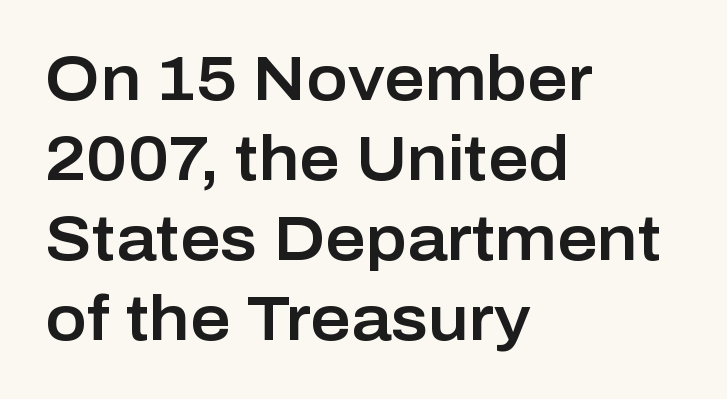
The image shows 62 px sans-serif type, upright; set left-aligned, normal line spacing (1.29x), normal letter spacing, not underlined; low stroke contrast and a medium x-height.
